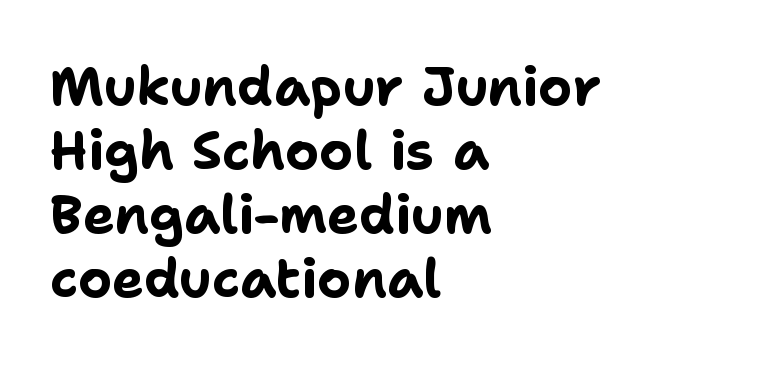
Pretty heavy lettering here — definitely bold. These lines are rendered in a variable-pitch font. Just letters on the line, the space beneath them empty. Upright lettering throughout. Look at the tracking — it's just the regular setting, nothing added.
